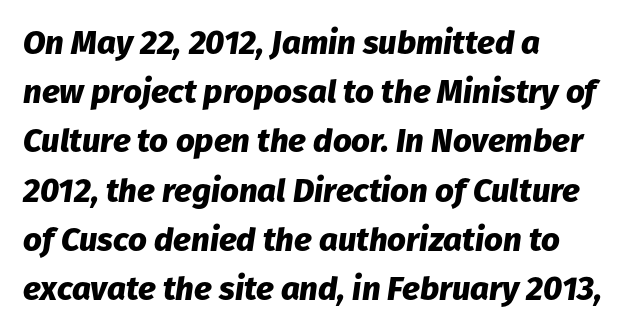
Compared with typical body copy, the letter spacing here is the same. No word sits above an underline. I'd describe the lettering as bold — thick and assertive. When letters slant like this, we call the style italic. The ragged edge is on the right, which tells us the setting is flush left.
